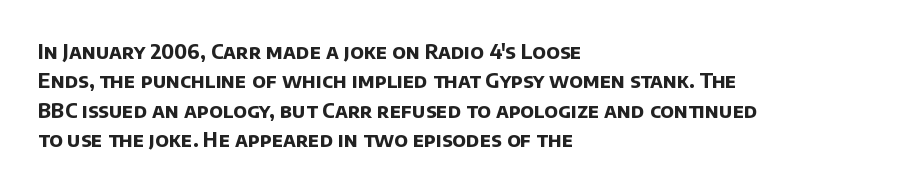
Stroke thickness is high; the sample reads as a true bold. Each new line begins a customary step beneath the previous one. Where is the straight margin? On the left. The type is set solid horizontally, with unmodified tracking. Descenders are the only things crossing below the line.
